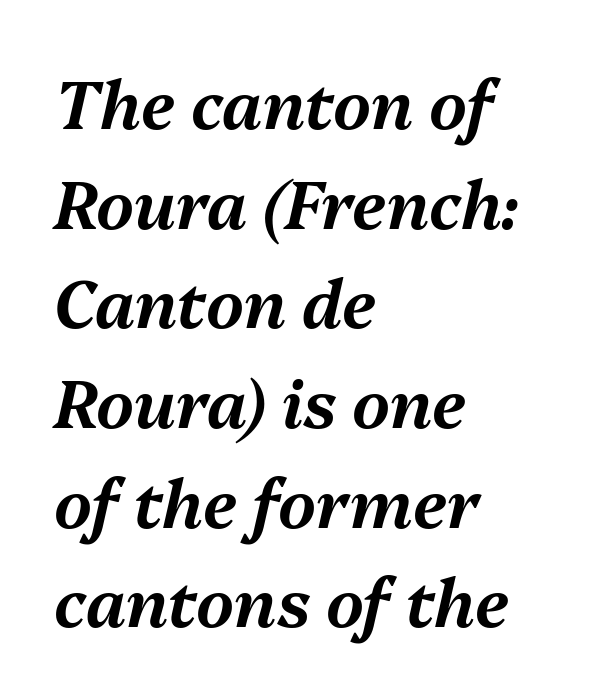
{"italic": "yes", "lean": "right", "slant_degrees": 13, "width": "normal", "stroke_contrast": "medium", "x_height": "medium", "monospaced": "no", "underline": "no", "align": "left", "line_spacing": "normal", "line_spacing_ratio": 1.51, "letter_spacing": "normal", "letter_spacing_em": 0.0, "glyph_px": 66}
